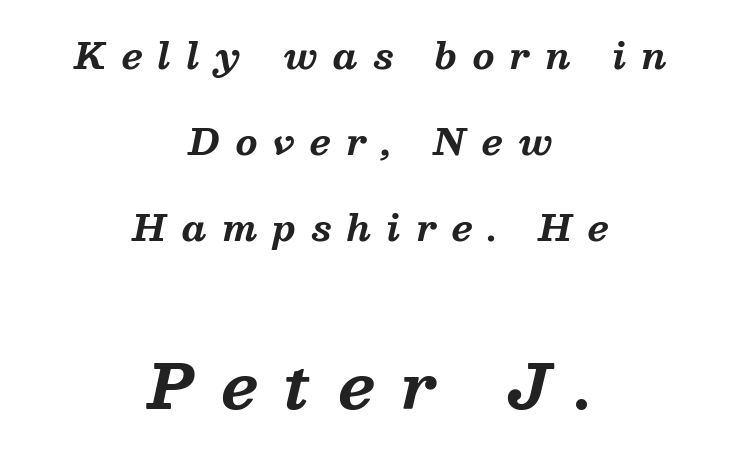
The image shows 61 px bold serif type, italic (leaning right); set centered, loose line spacing (2.46x), unusually wide letter spacing (+0.45 em), not underlined; the second (bottom) block is 1.74x larger; medium stroke contrast and a medium x-height.
